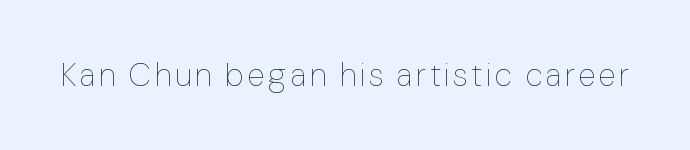
Q: Is the text bold? A: No.
Q: Is the text italic (slanted)? A: No, it is upright.
Q: Is the text underlined? A: No.
Q: Width (condensed, normal, or wide)? A: Normal.
Q: Stroke contrast? A: Low.
Q: x-height? A: Medium.
Q: Monospaced? A: No.
